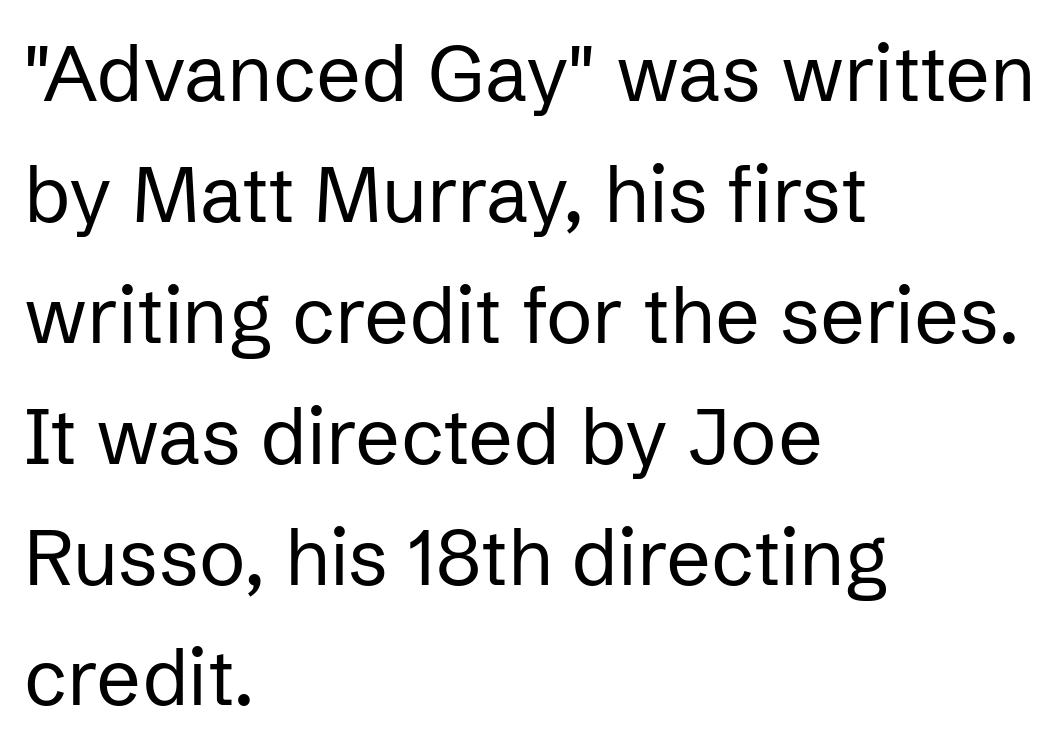
The image shows 78 px regular-weight sans-serif type, upright; set left-aligned, normal line spacing (1.55x), normal letter spacing, not underlined; low stroke contrast and a medium x-height.
